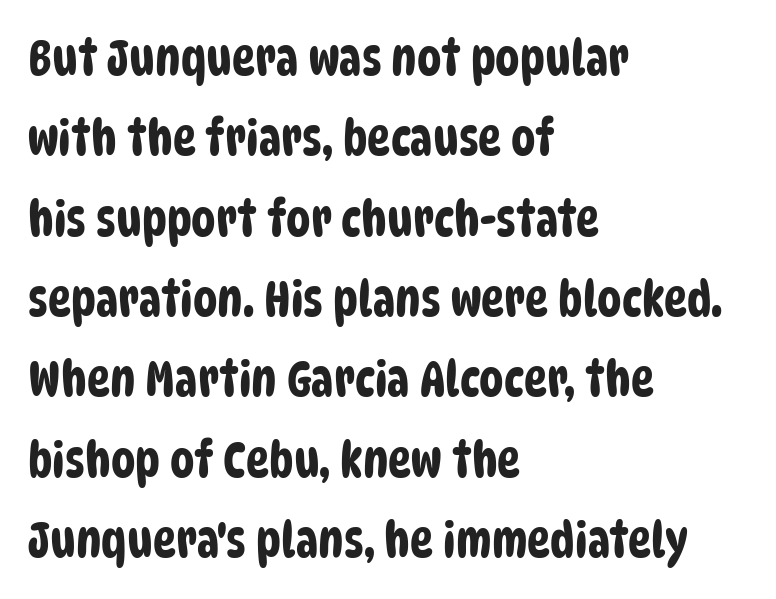
Q: Is the typeface a serif or a sans-serif typeface? A: Sans-serif.
Q: Is the text underlined? A: No.
Q: How is the paragraph aligned? A: Left-aligned.
Q: Is the spacing between letters normal or unusually wide? A: Normal.
Q: Is the spacing between lines tight, normal or loose? A: Normal.
Q: Width (condensed, normal, or wide)? A: Condensed.
Q: Stroke contrast? A: Low.
Q: x-height? A: Large.
Q: Monospaced? A: No.
